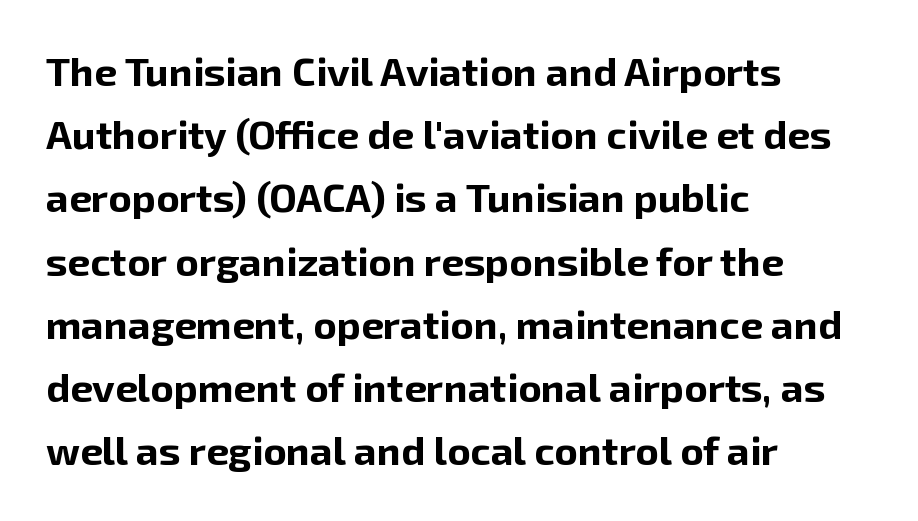
The image shows 40 px bold sans-serif type, upright; set left-aligned, normal line spacing (1.58x), normal letter spacing, not underlined; low stroke contrast and a medium x-height.
